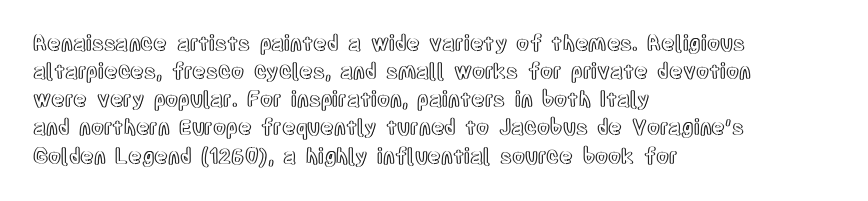
The image shows 21 px text type, upright; set left-aligned, normal line spacing (1.34x), normal letter spacing, not underlined.
